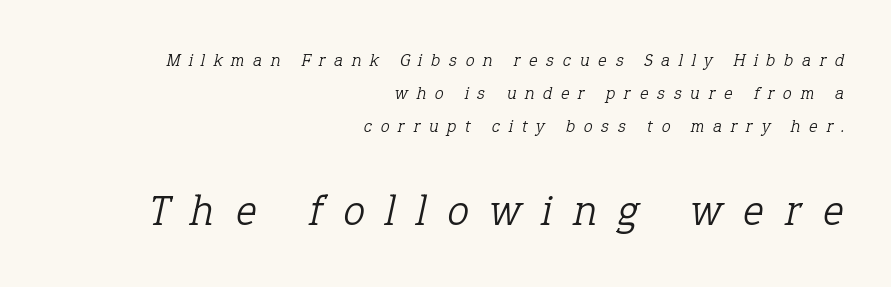
Q: Is the text bold? A: No.
Q: Is the text italic (slanted)? A: Yes, it leans right by about 12 degrees.
Q: Is the typeface a serif or a sans-serif typeface? A: Serif.
Q: Is the text underlined? A: No.
Q: How is the paragraph aligned? A: Right-aligned.
Q: Is the spacing between letters normal or unusually wide? A: Unusually wide.
Q: Which block of text is set in a larger size, the first (top) or the second (bottom)? A: The second (bottom) one.
Q: Width (condensed, normal, or wide)? A: Normal.
Q: Stroke contrast? A: Low.
Q: x-height? A: Medium.
Q: Monospaced? A: No.
